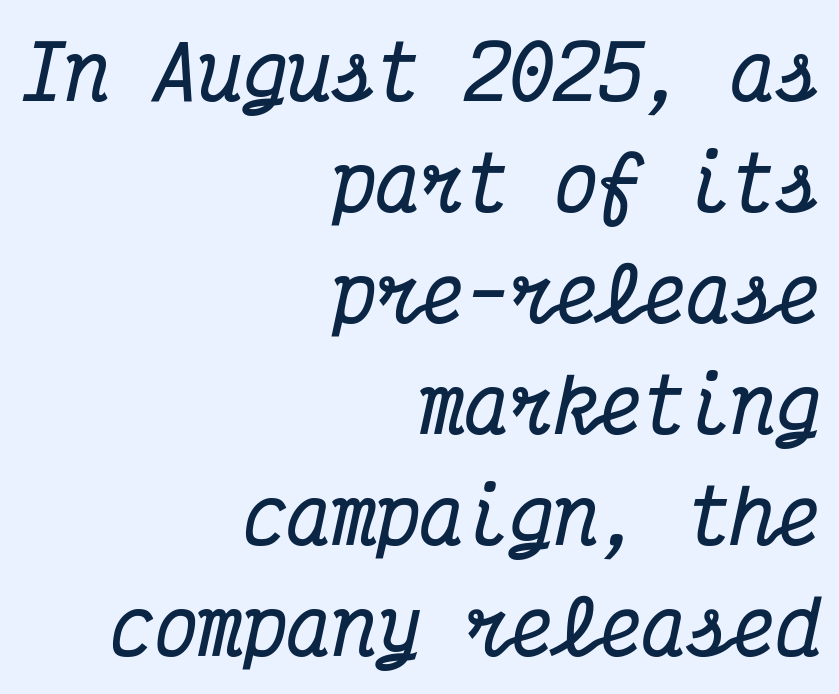
Is this a fixed-width face? Yes — each glyph sits in an identical cell. The font family rendered here belongs to the serif group. Underlining? Definitely not there. Heavy-handed strokes throughout: this text is bold. The compositor pushed each line to the right boundary.
